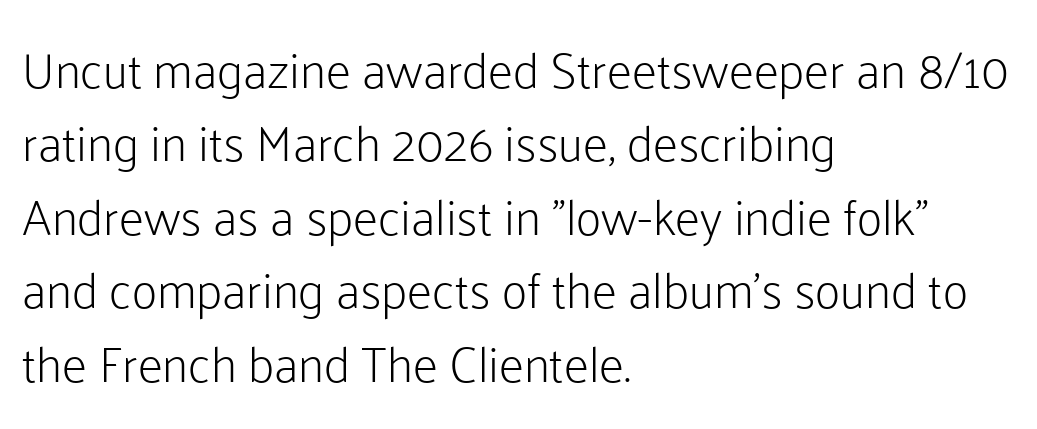
The image shows 50 px light sans-serif type, upright; set left-aligned, normal line spacing (1.47x), normal letter spacing, not underlined; low stroke contrast and a medium x-height.
